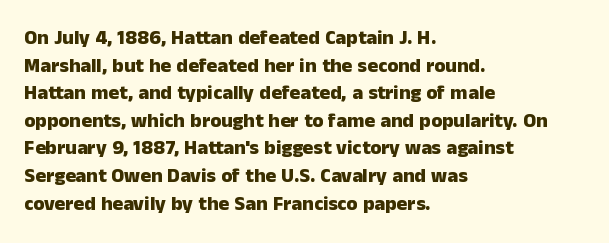
Is the letter spacing exaggerated? No — it looks like the ordinary default. Does the weight exceed regular? Yes, all the way to bold. Layout note: lines flush left. Notice how the stems are strictly vertical — no italics here.
